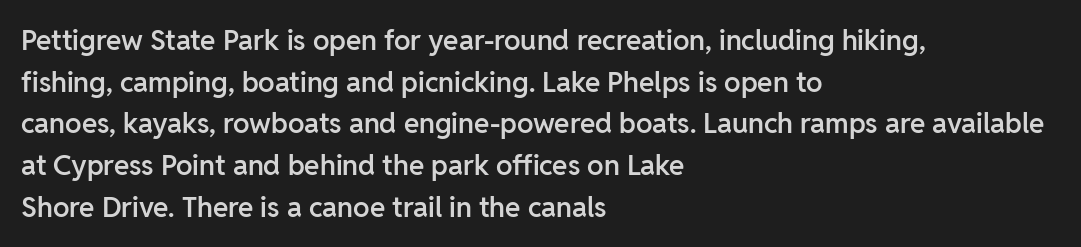
Is the type bold? Partly — it's a semibold, heavier than regular but not fully bold. Glance below the letters and you will spot only blank space. These lines keep a tight, regular rhythm from letter to letter. Do the characters align in a grid? No, the font is proportional. Observe the absence of serifs on each vertical stroke in this sample.
